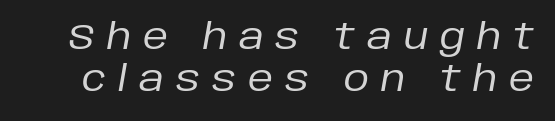
{"italic": "yes", "lean": "right", "slant_degrees": 10, "bold": "no", "weight": "regular", "width": "normal", "stroke_contrast": "low", "x_height": "large", "monospaced": "no", "underline": "no", "line_spacing_ratio": 1.19, "letter_spacing": "wide", "letter_spacing_em": 0.34, "glyph_px": 35}
